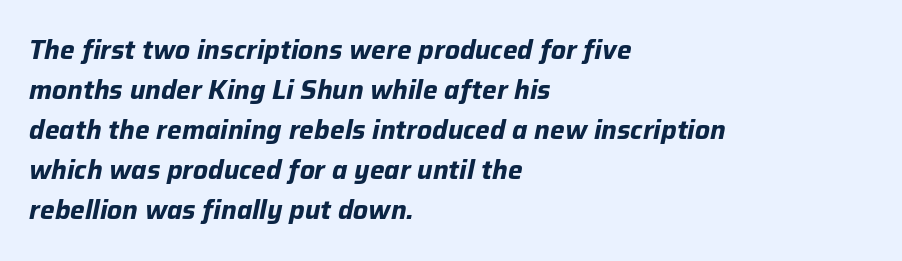
{"italic": "yes", "lean": "right", "slant_degrees": 12, "bold": "yes", "underline": "no", "align": "left", "line_spacing": "normal", "line_spacing_ratio": 1.54, "letter_spacing": "normal", "letter_spacing_em": 0.0, "glyph_px": 26}
